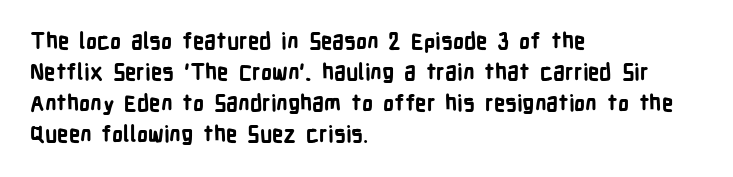
{"italic": "no", "bold": "yes", "underline": "no", "align": "left", "line_spacing": "normal", "line_spacing_ratio": 1.41, "letter_spacing": "normal", "letter_spacing_em": 0.0, "glyph_px": 22}
